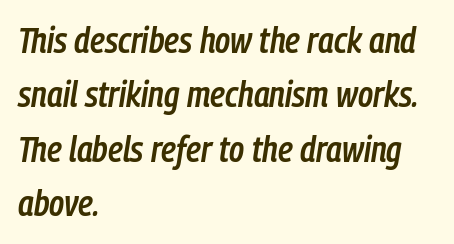
The image shows 36 px semibold, condensed type, italic (leaning right); set left-aligned, normal line spacing (1.51x), normal letter spacing, not underlined; low stroke contrast and a medium x-height.
